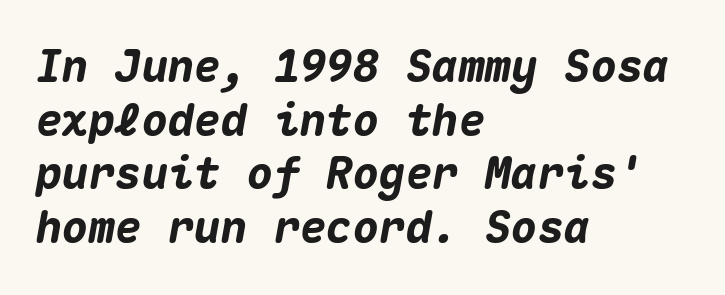
The image shows 44 px heavy type, italic (leaning right), monospaced; set left-aligned, line spacing 1.22x, normal letter spacing, not underlined; medium stroke contrast and a medium x-height.
